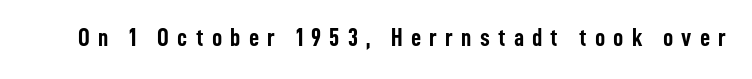
The image shows 25 px bold type, upright; set unusually wide letter spacing (+0.33 em), not underlined.
